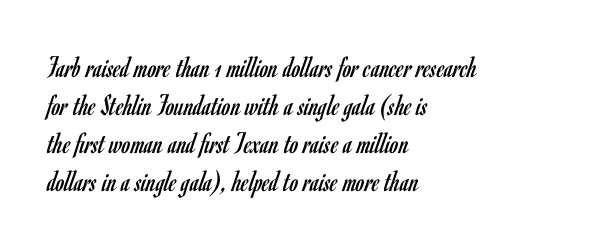
Q: Is the text bold? A: No.
Q: Is the text italic (slanted)? A: Yes.
Q: Is the typeface a serif or a sans-serif typeface? A: Sans-serif.
Q: Is the text underlined? A: No.
Q: How is the paragraph aligned? A: Left-aligned.
Q: Is the spacing between letters normal or unusually wide? A: Normal.
Q: Width (condensed, normal, or wide)? A: Condensed.
Q: Stroke contrast? A: Low.
Q: x-height? A: Small.
Q: Monospaced? A: No.
